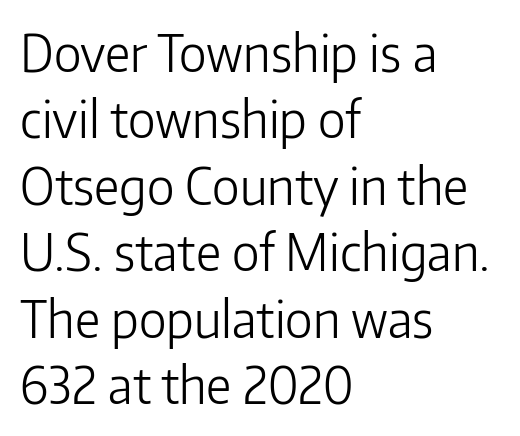
Q: Is the text bold? A: No.
Q: Is the text italic (slanted)? A: No, it is upright.
Q: Is the typeface a serif or a sans-serif typeface? A: Sans-serif.
Q: Is the text underlined? A: No.
Q: How is the paragraph aligned? A: Left-aligned.
Q: Is the spacing between letters normal or unusually wide? A: Normal.
Q: Is the spacing between lines tight, normal or loose? A: Normal.
Q: Width (condensed, normal, or wide)? A: Normal.
Q: Stroke contrast? A: Low.
Q: x-height? A: Medium.
Q: Monospaced? A: No.
